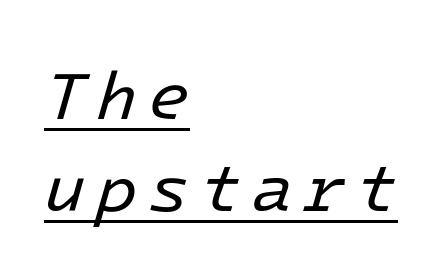
Visually the block forms a straight wall on the left and a jagged coastline on the right. A continuous stroke trails under the words, as in a hyperlink. Is the stroke heavy? The answer is a plain regular-or-lighter. Honestly, the row spacing looks completely unremarkable. Slanted lettering throughout.
